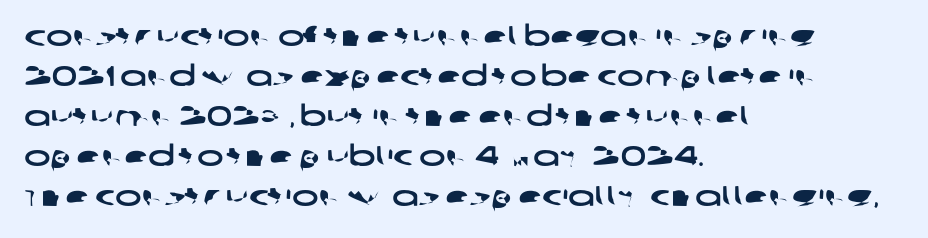
The image shows 28 px wide sans-serif type; set left-aligned, normal line spacing (1.43x), normal letter spacing, not underlined; low stroke contrast and a large x-height.
